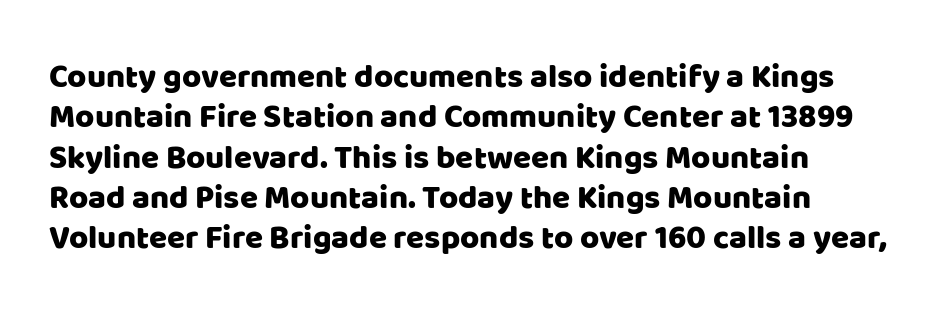
You can tell from the bare stems that sans-serif type was used. Nothing unusual about the tracking: characters are spaced as the font intends. Does the lettering tilt? It doesn't — this is upright. Unmarked baselines from the first word to the last. Is this a fixed-width face? No — the glyphs have proportional, varying widths.
